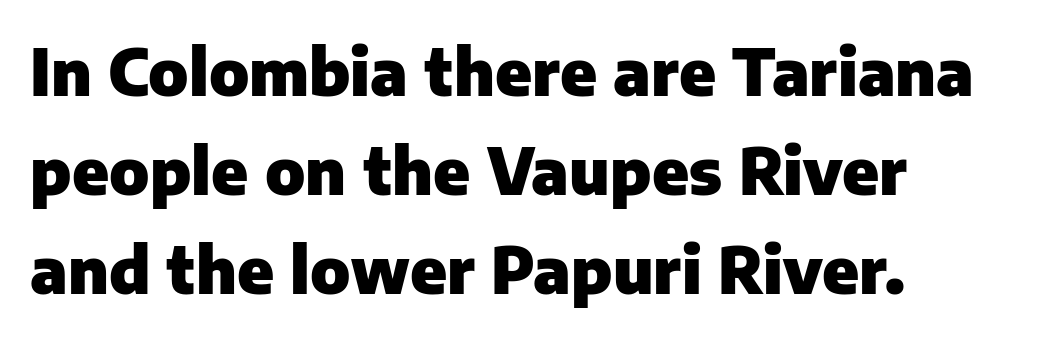
Q: Is the text bold? A: Yes.
Q: Is the text italic (slanted)? A: No, it is upright.
Q: Is the typeface a serif or a sans-serif typeface? A: Sans-serif.
Q: Is the text underlined? A: No.
Q: How is the paragraph aligned? A: Left-aligned.
Q: Is the spacing between letters normal or unusually wide? A: Normal.
Q: Is the spacing between lines tight, normal or loose? A: Normal.
Q: Width (condensed, normal, or wide)? A: Normal.
Q: Stroke contrast? A: Low.
Q: x-height? A: Medium.
Q: Monospaced? A: No.
